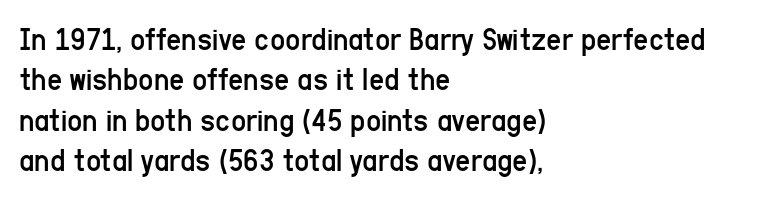
{"serif": "no", "italic": "no", "bold": "no", "weight": "regular", "width": "condensed", "stroke_contrast": "low", "x_height": "medium", "monospaced": "no", "underline": "no", "align": "left", "line_spacing_ratio": 1.22, "letter_spacing": "normal", "letter_spacing_em": 0.0, "glyph_px": 33}
